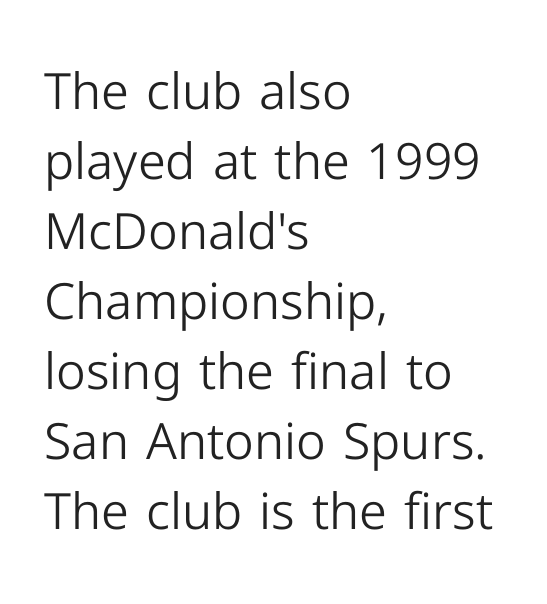
Q: Is the text bold? A: No.
Q: Is the text italic (slanted)? A: No, it is upright.
Q: Is the typeface a serif or a sans-serif typeface? A: Sans-serif.
Q: Is the text underlined? A: No.
Q: How is the paragraph aligned? A: Left-aligned.
Q: Is the spacing between letters normal or unusually wide? A: Normal.
Q: Is the spacing between lines tight, normal or loose? A: Normal.
Q: Width (condensed, normal, or wide)? A: Normal.
Q: Stroke contrast? A: Low.
Q: x-height? A: Medium.
Q: Monospaced? A: No.
